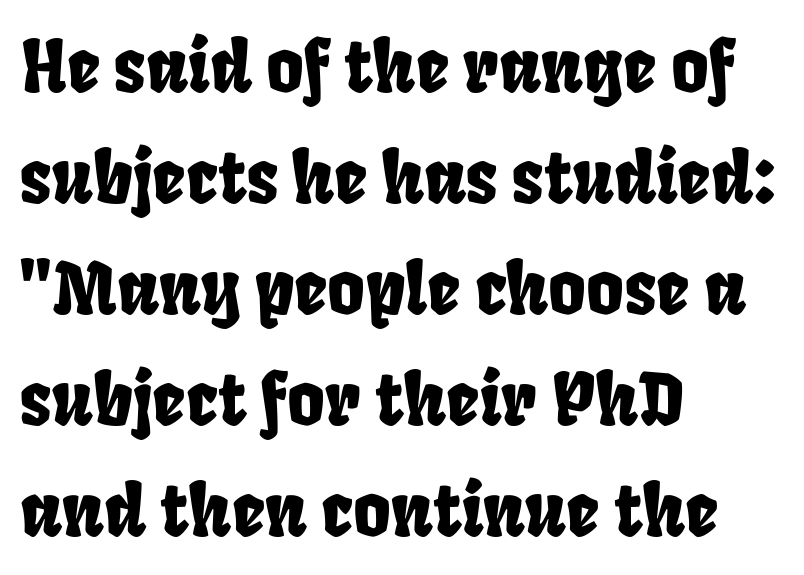
You could not count columns in this text — the font is proportionally spaced. The font family rendered here belongs to the sans-serif group. Successive baselines arrive at the customary interval. These lines stack with their left ends in a neat column. Observe the ordinary spacing: letters are neighbours, not strangers. Honestly, there is no underline to notice here at all.
